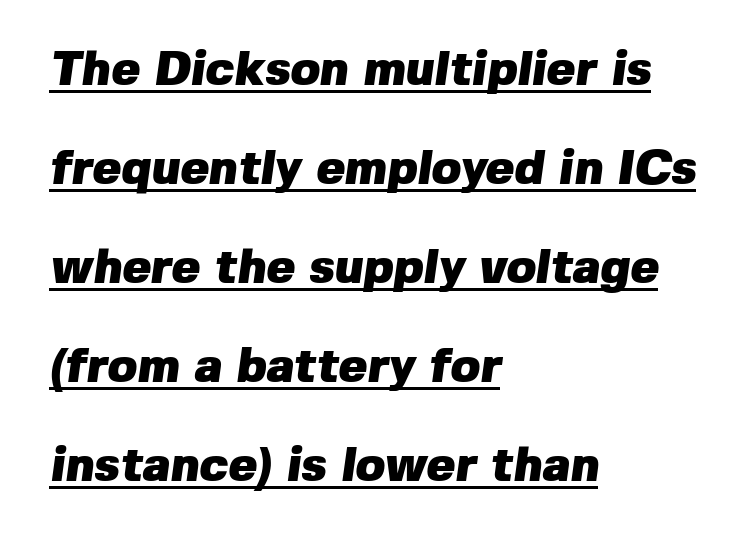
Leading: increased. The glyphs are accompanied by a horizontal stroke just below them. Look at the tracking — it's just the regular setting, nothing added. Are there feet on the stems? There aren't — it's a sans. The face used here is proportionally spaced, like ordinary book or web type. The typesetting leans heavy: a genuine bold.
